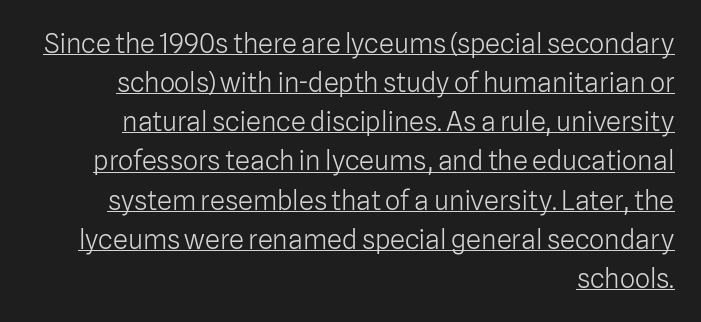
{"italic": "no", "bold": "no", "underline": "yes", "align": "right", "line_spacing": "normal", "line_spacing_ratio": 1.45, "letter_spacing": "normal", "letter_spacing_em": 0.0, "glyph_px": 27}
